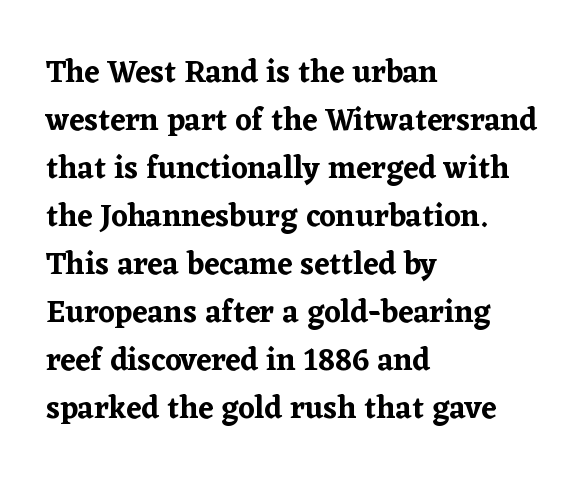
{"serif": "yes", "italic": "no", "width": "normal", "stroke_contrast": "low", "x_height": "medium", "monospaced": "no", "underline": "no", "align": "left", "line_spacing": "normal", "line_spacing_ratio": 1.55, "letter_spacing": "normal", "letter_spacing_em": 0.0, "glyph_px": 31}
